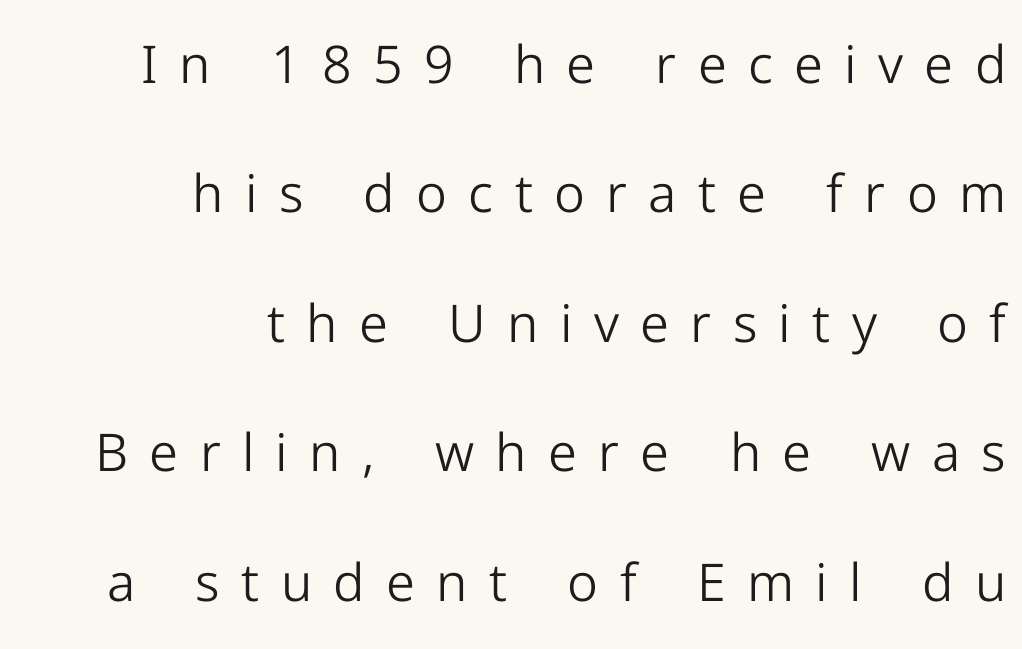
Q: Is the text bold? A: No.
Q: Is the text italic (slanted)? A: No, it is upright.
Q: Is the typeface a serif or a sans-serif typeface? A: Sans-serif.
Q: Is the text underlined? A: No.
Q: How is the paragraph aligned? A: Right-aligned.
Q: Is the spacing between letters normal or unusually wide? A: Unusually wide.
Q: Is the spacing between lines tight, normal or loose? A: Loose.
Q: Width (condensed, normal, or wide)? A: Normal.
Q: Stroke contrast? A: Low.
Q: x-height? A: Medium.
Q: Monospaced? A: No.
